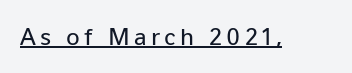
The image shows 25 px text type, upright; set underlined.
